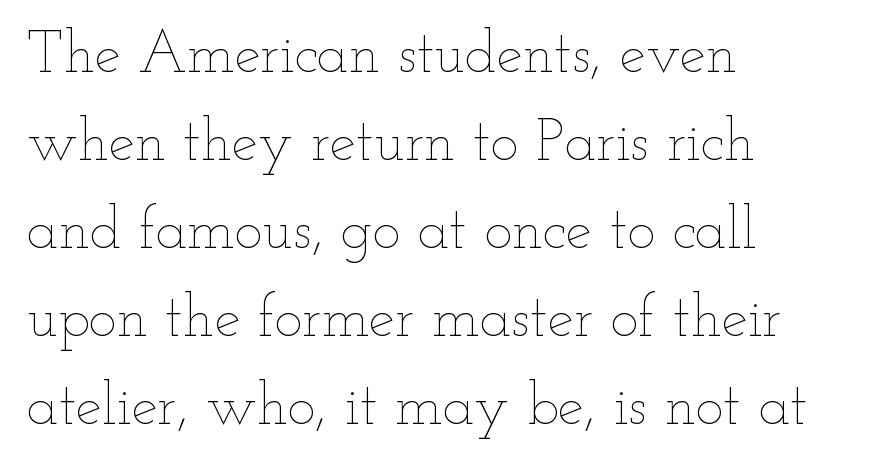
The letters advance in unequal steps, a hallmark of proportional type. A quiet, ordinary-to-light weight characterises the typeface. Horizontal bands of white between lines are of average thickness. Posture: upright roman.
